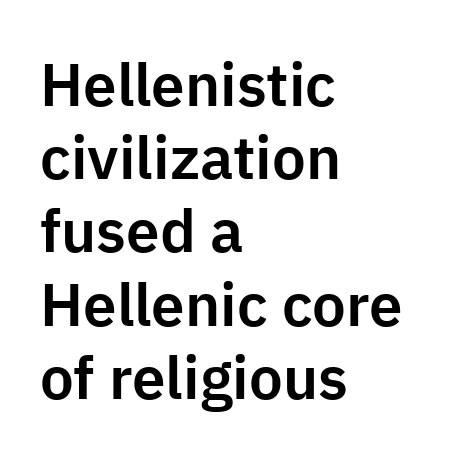
{"serif": "no", "italic": "no", "width": "normal", "stroke_contrast": "low", "x_height": "medium", "monospaced": "no", "underline": "no", "align": "left", "line_spacing_ratio": 1.22, "letter_spacing": "normal", "letter_spacing_em": 0.0, "glyph_px": 60}
